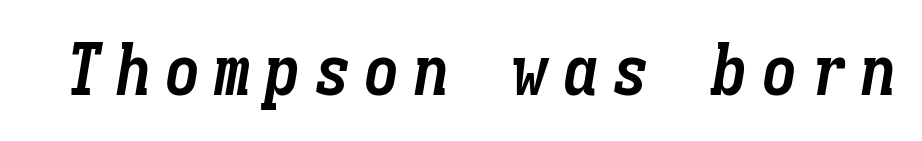
The image shows 72 px semibold, condensed type, italic (leaning right), monospaced; set not underlined; low stroke contrast and a medium x-height.
